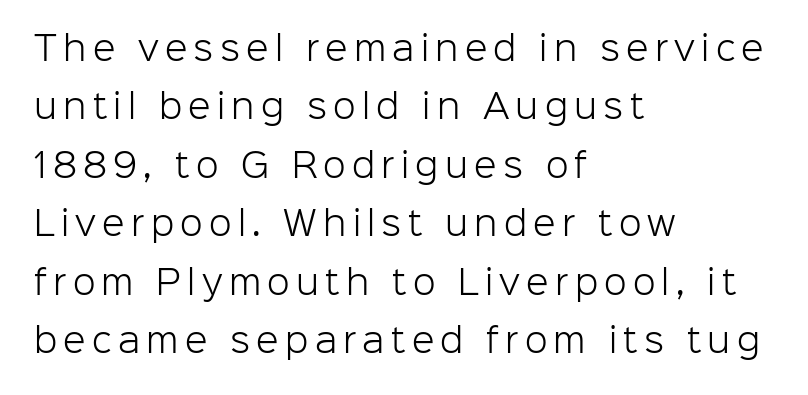
{"serif": "no", "italic": "no", "bold": "no", "weight": "light", "width": "normal", "stroke_contrast": "low", "x_height": "medium", "monospaced": "no", "underline": "no", "align": "left", "line_spacing_ratio": 1.77, "glyph_px": 33}
